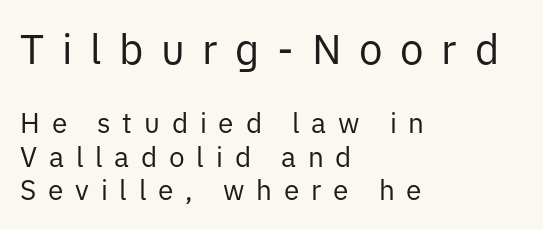
The image shows 42 px regular-weight sans-serif type, upright; set left-aligned, line spacing 1.2x, unusually wide letter spacing (+0.42 em), not underlined; the first (top) block is 1.5x larger; low stroke contrast and a medium x-height.
